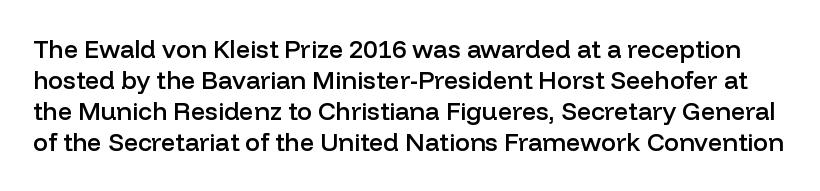
{"italic": "no", "bold": "semi", "underline": "no", "line_spacing_ratio": 1.24, "letter_spacing": "normal", "letter_spacing_em": 0.0, "glyph_px": 25}
